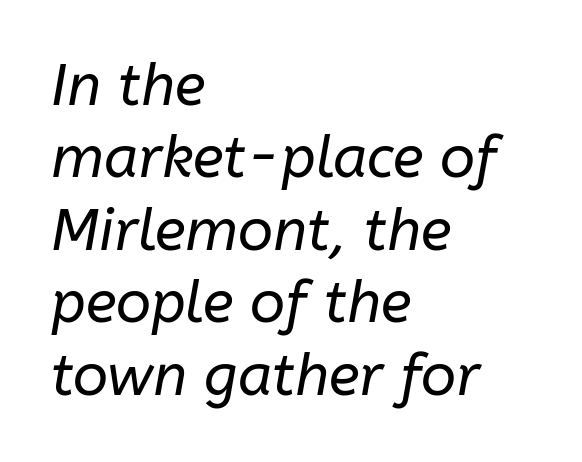
The space beneath each line is pristine and unruled. Compared with ordinary roman type, these characters are visibly tilted. One-word summary of the alignment: left. Compared with a typical body face, this is equally light or lighter still.
